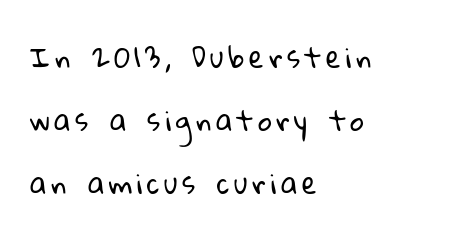
{"bold": "no", "underline": "no", "align": "left", "line_spacing": "loose", "line_spacing_ratio": 2.33, "glyph_px": 27}
